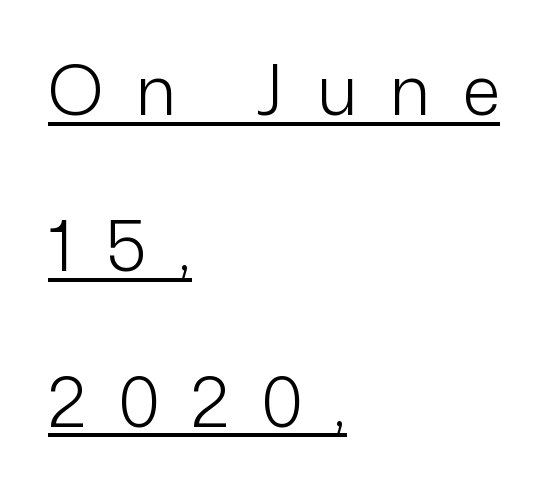
Q: Is the text bold? A: No.
Q: Is the text italic (slanted)? A: No, it is upright.
Q: Is the typeface a serif or a sans-serif typeface? A: Sans-serif.
Q: Is the text underlined? A: Yes.
Q: How is the paragraph aligned? A: Left-aligned.
Q: Is the spacing between letters normal or unusually wide? A: Unusually wide.
Q: Is the spacing between lines tight, normal or loose? A: Loose.
Q: Width (condensed, normal, or wide)? A: Normal.
Q: Stroke contrast? A: Low.
Q: x-height? A: Medium.
Q: Monospaced? A: No.
